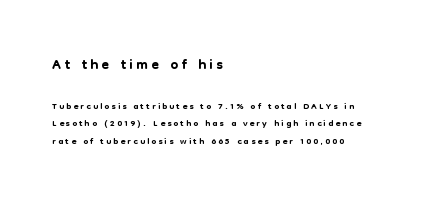
The image shows 22 px text type, upright; set left-aligned, normal line spacing (1.27x), not underlined; the first (top) block is 1.57x larger.
